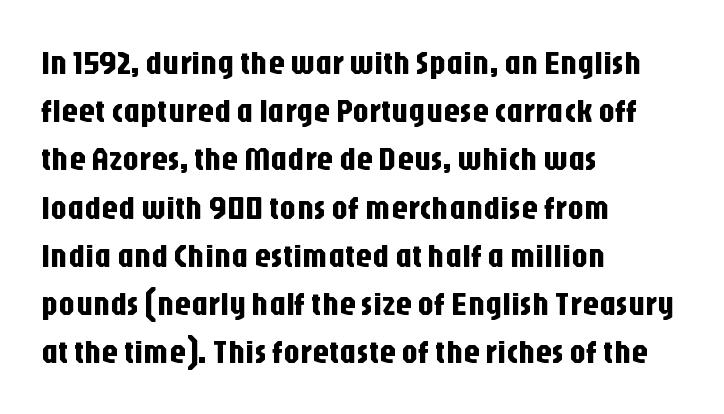
{"serif": "no", "italic": "no", "width": "condensed", "stroke_contrast": "low", "x_height": "large", "monospaced": "no", "underline": "no", "align": "left", "line_spacing": "normal", "line_spacing_ratio": 1.46, "letter_spacing": "normal", "letter_spacing_em": 0.0, "glyph_px": 33}
